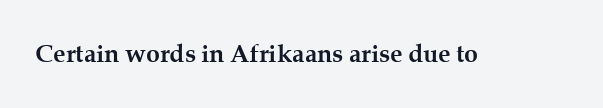
Underlining? Definitely not there. Strong, thick strokes mark this as bold type. This sample uses an upright cut, with every glyph sitting square on the baseline. A typesetter would call this zero additional tracking.
